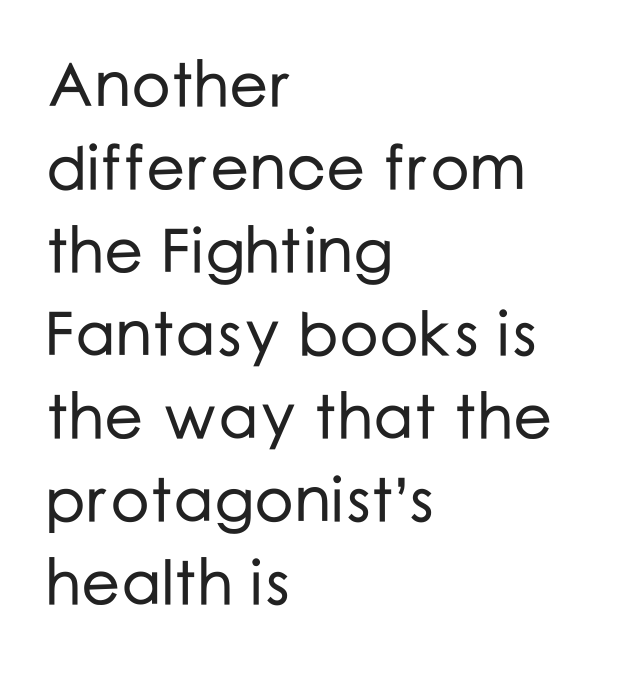
{"serif": "no", "italic": "no", "width": "normal", "stroke_contrast": "low", "x_height": "medium", "monospaced": "no", "underline": "no", "align": "left", "line_spacing": "normal", "line_spacing_ratio": 1.34, "letter_spacing": "normal", "letter_spacing_em": 0.0, "glyph_px": 62}
